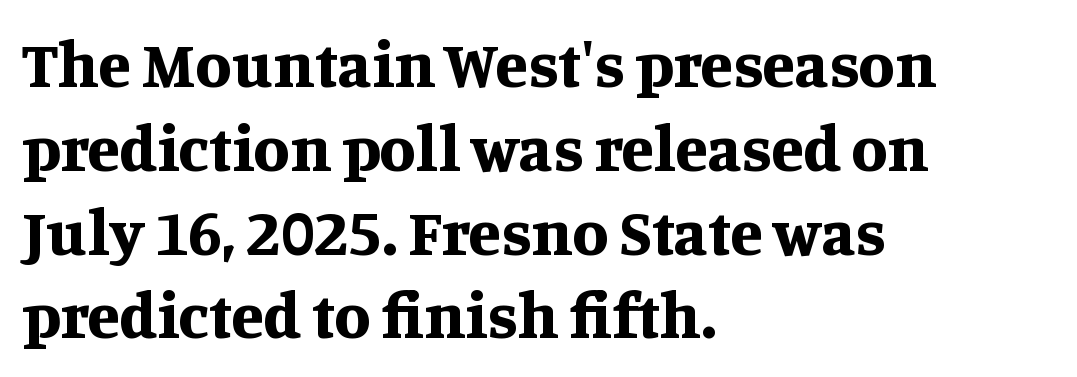
The image shows 66 px bold serif type, upright; set left-aligned, normal line spacing (1.27x), normal letter spacing, not underlined; medium stroke contrast and a large x-height.
